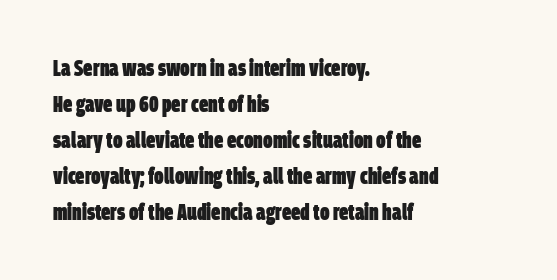
Q: Is the text bold? A: Yes.
Q: Is the text underlined? A: No.
Q: How is the paragraph aligned? A: Left-aligned.
Q: Is the spacing between letters normal or unusually wide? A: Normal.
Q: Is the spacing between lines tight, normal or loose? A: Normal.
